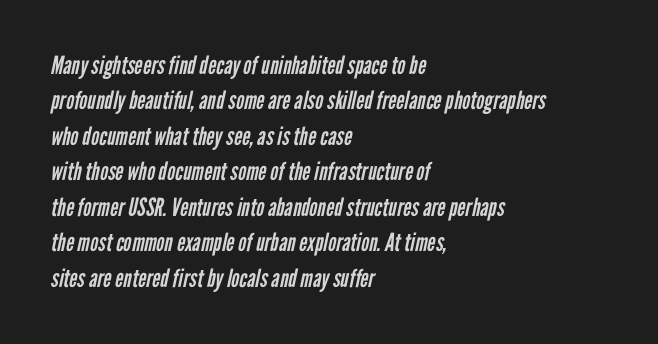
Q: Is the text bold? A: No.
Q: Is the text underlined? A: No.
Q: How is the paragraph aligned? A: Left-aligned.
Q: Is the spacing between letters normal or unusually wide? A: Normal.
Q: Is the spacing between lines tight, normal or loose? A: Normal.
